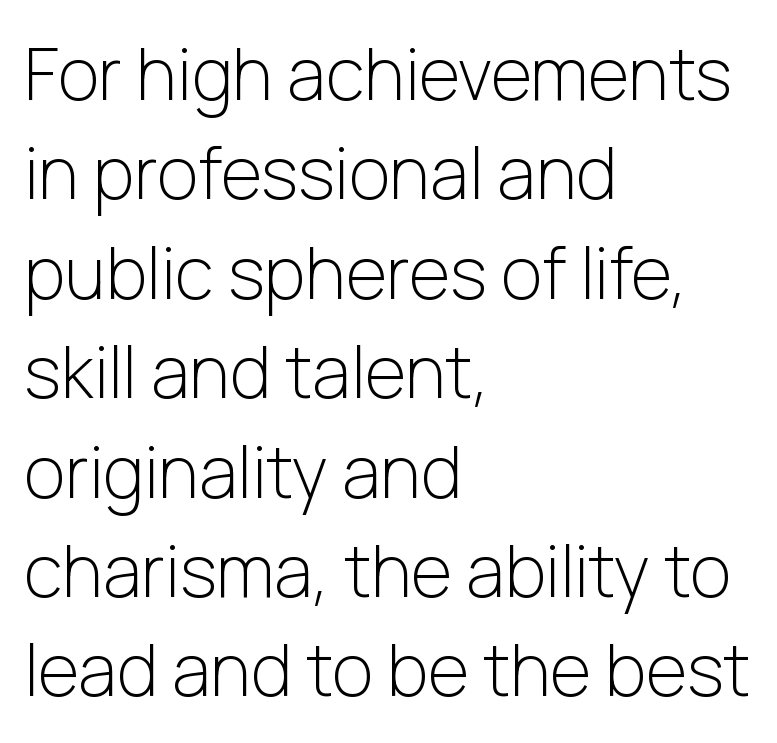
The image shows 71 px light sans-serif type, upright; set left-aligned, normal line spacing (1.4x), normal letter spacing, not underlined; low stroke contrast and a medium x-height.
